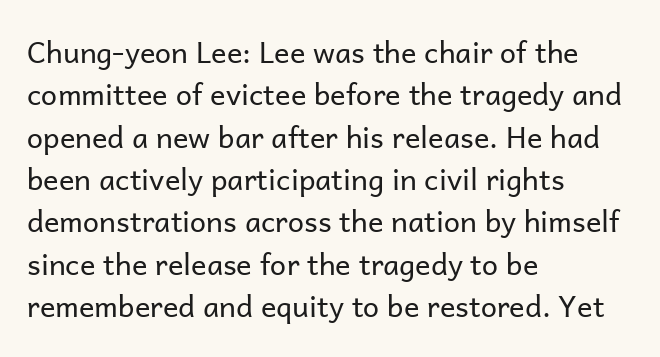
{"serif": "no", "italic": "no", "bold": "no", "weight": "regular", "width": "normal", "stroke_contrast": "low", "x_height": "medium", "monospaced": "no", "underline": "no", "align": "left", "line_spacing": "normal", "line_spacing_ratio": 1.46, "letter_spacing": "normal", "letter_spacing_em": 0.0, "glyph_px": 29}
